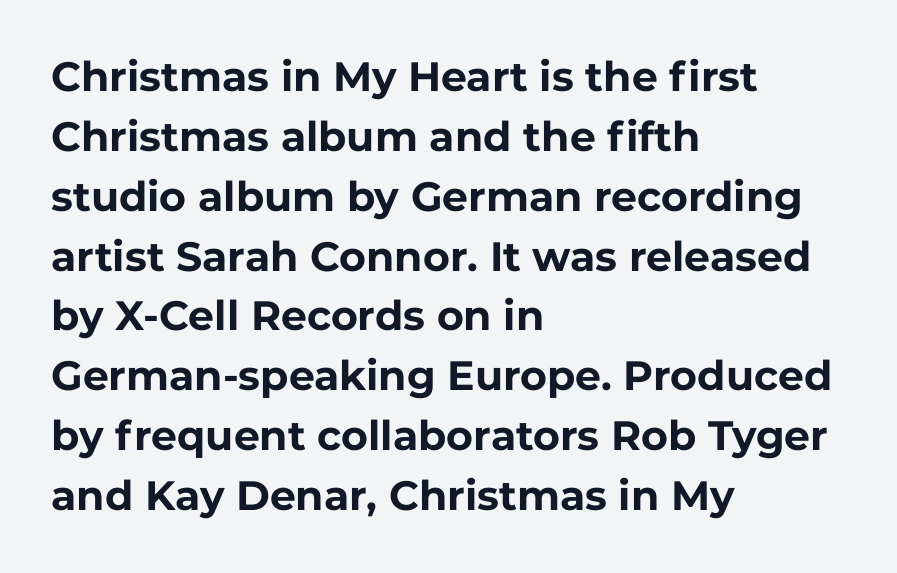
The image shows 41 px bold sans-serif type, upright; set left-aligned, normal line spacing (1.46x), normal letter spacing, not underlined; low stroke contrast and a medium x-height.
